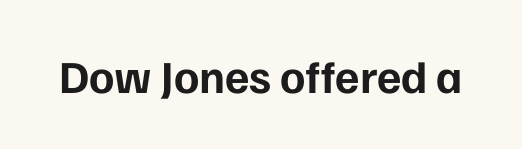
{"serif": "no", "italic": "no", "bold": "yes", "weight": "bold", "width": "normal", "stroke_contrast": "low", "x_height": "medium", "monospaced": "no", "underline": "no", "letter_spacing": "normal", "letter_spacing_em": 0.0, "glyph_px": 46}
